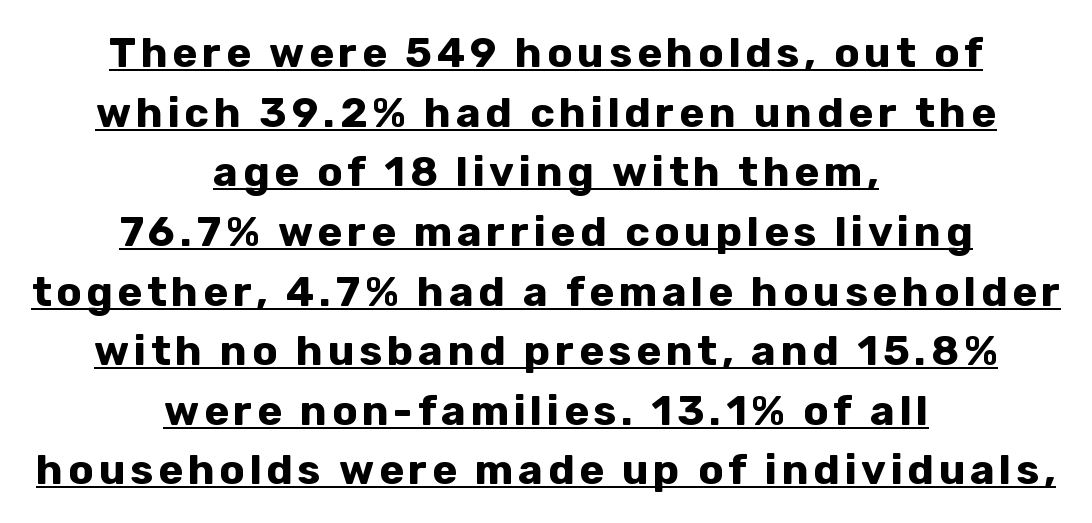
Q: Is the text bold? A: Yes.
Q: Is the text italic (slanted)? A: No, it is upright.
Q: Is the typeface a serif or a sans-serif typeface? A: Sans-serif.
Q: Is the text underlined? A: Yes.
Q: How is the paragraph aligned? A: Centered.
Q: Is the spacing between lines tight, normal or loose? A: Normal.
Q: Width (condensed, normal, or wide)? A: Normal.
Q: Stroke contrast? A: Low.
Q: x-height? A: Medium.
Q: Monospaced? A: No.
